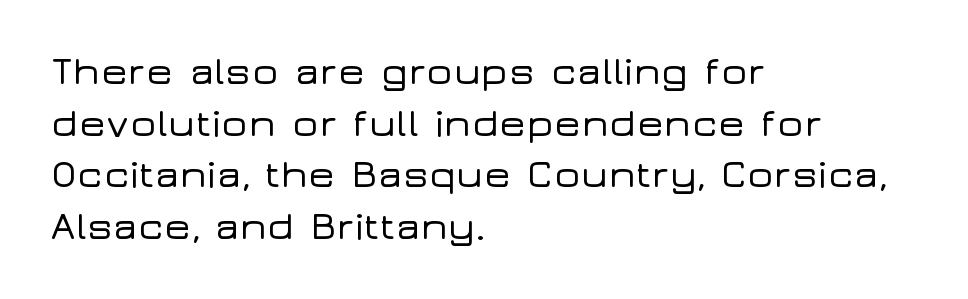
Spacing verdict: proportional, widths tailored to each character. Reading down the column, the eye jumps a familiar distance to each next line. Unmarked baselines from the first word to the last. Characters remain perfectly vertical along every line.
